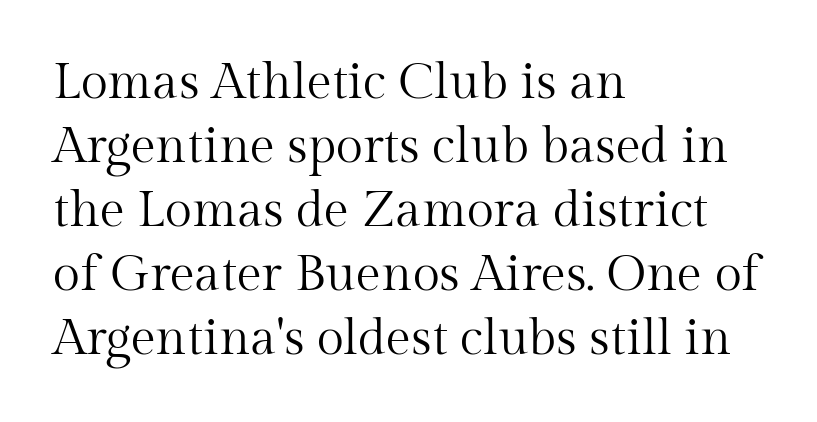
Only glyphs here, with clear space below each row. The gaps between neighbouring characters are ordinary and unremarkable. Regarding serifs, this sample has them. Nothing heavy about these letters — not bold at all. Left-aligned paragraph, ragged on the right. Summary of vertical rhythm: regular, with standard interline spacing.
